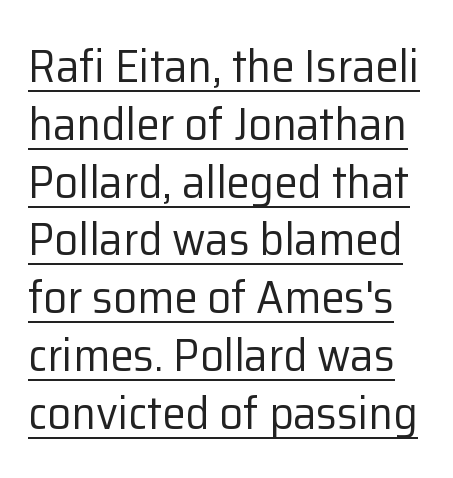
{"serif": "no", "italic": "no", "bold": "no", "weight": "regular", "width": "normal", "stroke_contrast": "low", "x_height": "medium", "monospaced": "no", "underline": "yes", "line_spacing_ratio": 1.23, "letter_spacing": "normal", "letter_spacing_em": 0.0, "glyph_px": 47}
